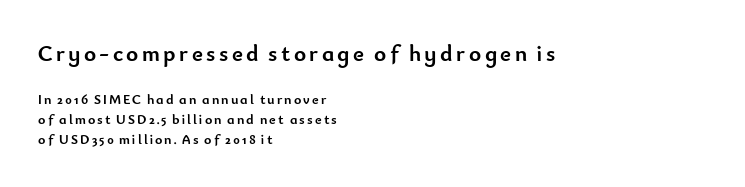
The specimen omits any rule beneath the text block's lines. The typography opts for an upright posture over an oblique one. The initial chunk of copy outweighs the following chunk in type size. Strong, thick strokes mark this as bold type. Quick note: interline space is typical.
